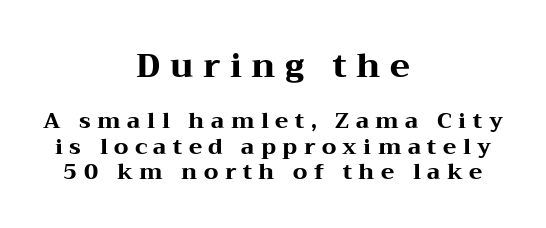
{"serif": "yes", "italic": "no", "bold": "yes", "weight": "heavy", "width": "wide", "stroke_contrast": "medium", "x_height": "medium", "monospaced": "no", "underline": "no", "align": "center", "line_spacing": "tight", "line_spacing_ratio": 1.15, "letter_spacing": "wide", "letter_spacing_em": 0.29, "larger_block": "first", "size_ratio": 1.5, "glyph_px": 33}
